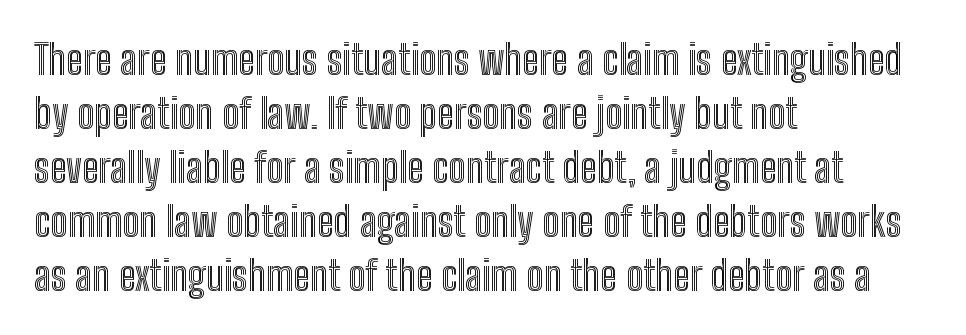
This rendering leaves character spacing at its baseline value. Rule under the text: the space is simply empty. This block has exactly the height ordinary leading produces. These lines are set flush left with a ragged right edge.
